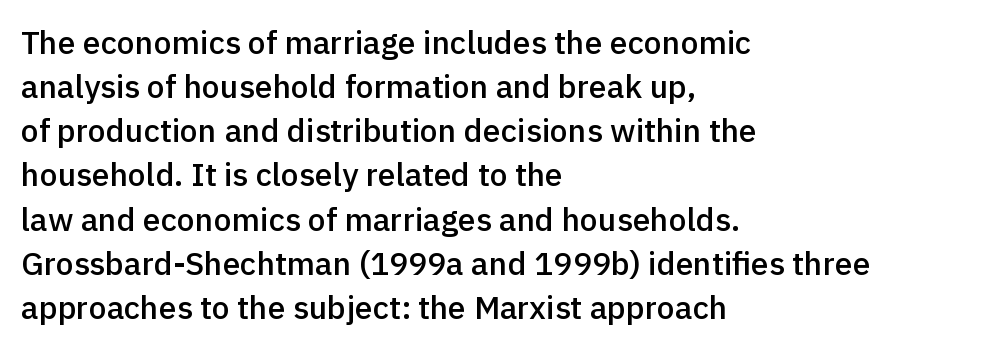
Q: Is the text bold? A: Semi-bold.
Q: Is the text italic (slanted)? A: No, it is upright.
Q: Is the typeface a serif or a sans-serif typeface? A: Sans-serif.
Q: Is the text underlined? A: No.
Q: How is the paragraph aligned? A: Left-aligned.
Q: Is the spacing between letters normal or unusually wide? A: Normal.
Q: Is the spacing between lines tight, normal or loose? A: Normal.
Q: Width (condensed, normal, or wide)? A: Normal.
Q: x-height? A: Medium.
Q: Monospaced? A: No.
